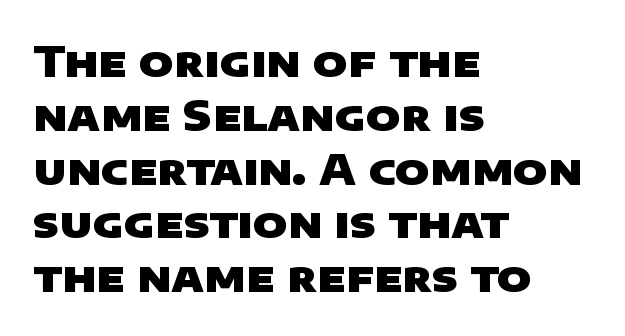
Q: Is the text bold? A: Yes.
Q: Is the typeface a serif or a sans-serif typeface? A: Sans-serif.
Q: Is the text underlined? A: No.
Q: How is the paragraph aligned? A: Left-aligned.
Q: Is the spacing between letters normal or unusually wide? A: Normal.
Q: Is the spacing between lines tight, normal or loose? A: Normal.
Q: Width (condensed, normal, or wide)? A: Wide.
Q: Stroke contrast? A: Low.
Q: x-height? A: Large.
Q: Monospaced? A: No.
